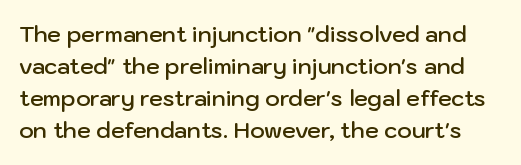
The image shows 22 px text type, upright; set normal line spacing (1.46x), normal letter spacing, not underlined.
